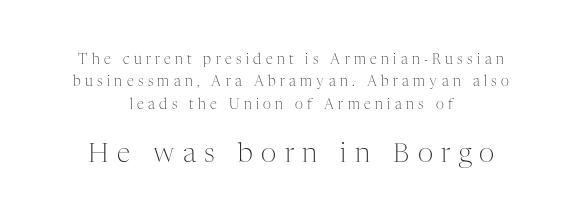
The compositor balanced each line on the midline. On a weight scale, this lands at 450 or below. The designer left line spacing at the default. Look at the tracking — it's clearly loosened, letters drifting apart. Between these two stacked blocks, the lower one wins on size.
